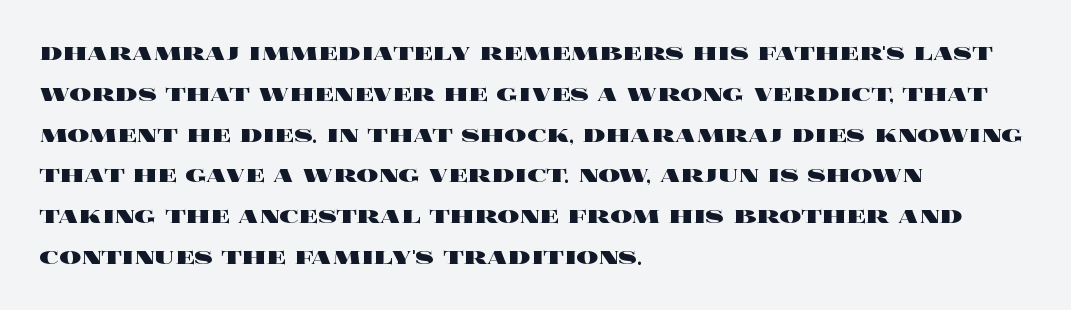
Q: Is the text bold? A: Yes.
Q: Is the text italic (slanted)? A: No, it is upright.
Q: Is the text underlined? A: No.
Q: How is the paragraph aligned? A: Left-aligned.
Q: Is the spacing between letters normal or unusually wide? A: Normal.
Q: Is the spacing between lines tight, normal or loose? A: Normal.
